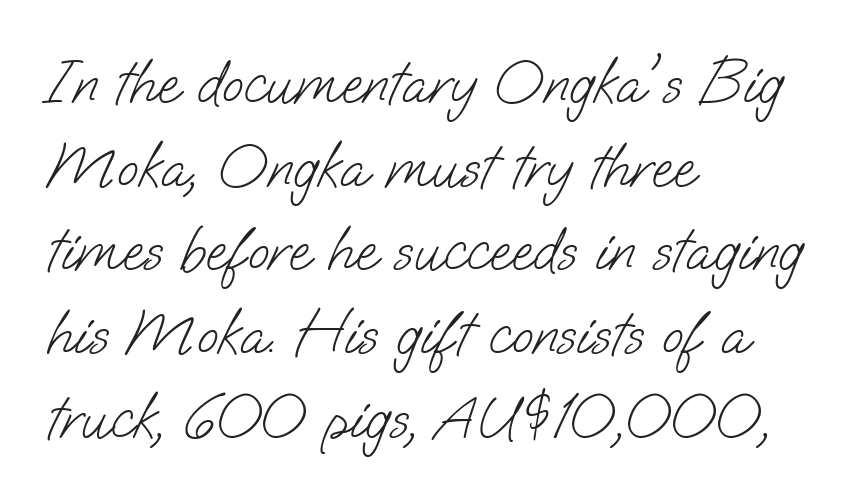
The image shows 62 px light sans-serif type; set left-aligned, normal line spacing (1.35x), normal letter spacing, not underlined; low stroke contrast and a small x-height.
